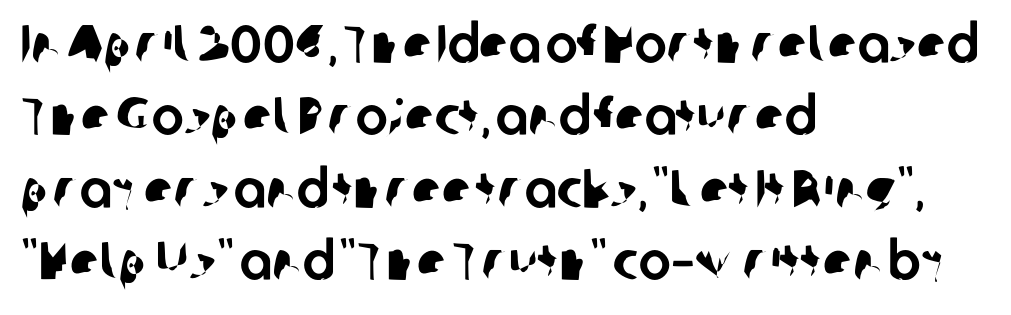
Q: Is the typeface a serif or a sans-serif typeface? A: Sans-serif.
Q: Is the text underlined? A: No.
Q: How is the paragraph aligned? A: Left-aligned.
Q: Is the spacing between letters normal or unusually wide? A: Normal.
Q: Is the spacing between lines tight, normal or loose? A: Normal.
Q: Width (condensed, normal, or wide)? A: Normal.
Q: Stroke contrast? A: Low.
Q: x-height? A: Medium.
Q: Monospaced? A: No.
